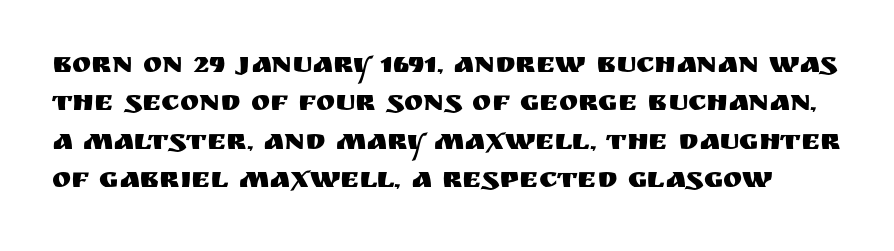
Letters rest on an invisible, unmarked baseline. You could call the tracking neutral — neither tight nor loose. Character widths vary here, with narrow letters taking less room than wide ones. One glance says typical: line gaps are just what's usual. These lines are composed in type without serifs. If you drew a line through each stem, it would be perfectly vertical.
